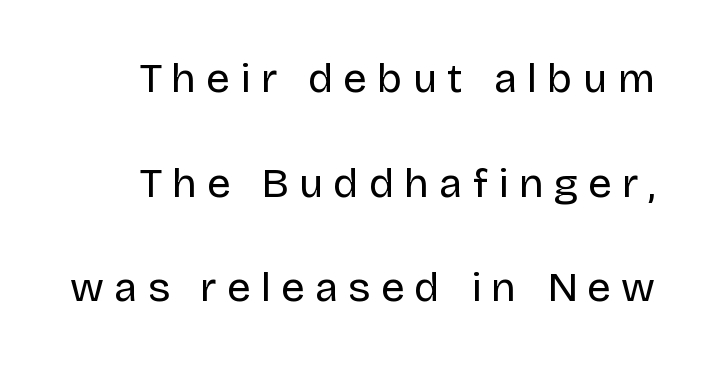
Q: Is the text bold? A: No.
Q: Is the text italic (slanted)? A: No, it is upright.
Q: Is the typeface a serif or a sans-serif typeface? A: Sans-serif.
Q: Is the text underlined? A: No.
Q: Is the spacing between letters normal or unusually wide? A: Unusually wide.
Q: Is the spacing between lines tight, normal or loose? A: Loose.
Q: Width (condensed, normal, or wide)? A: Normal.
Q: Stroke contrast? A: Low.
Q: x-height? A: Large.
Q: Monospaced? A: No.
